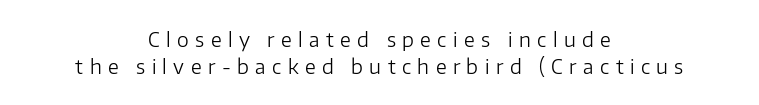
The image shows 20 px text type, upright; set centered, normal line spacing (1.34x), unusually wide letter spacing (+0.32 em), not underlined.
